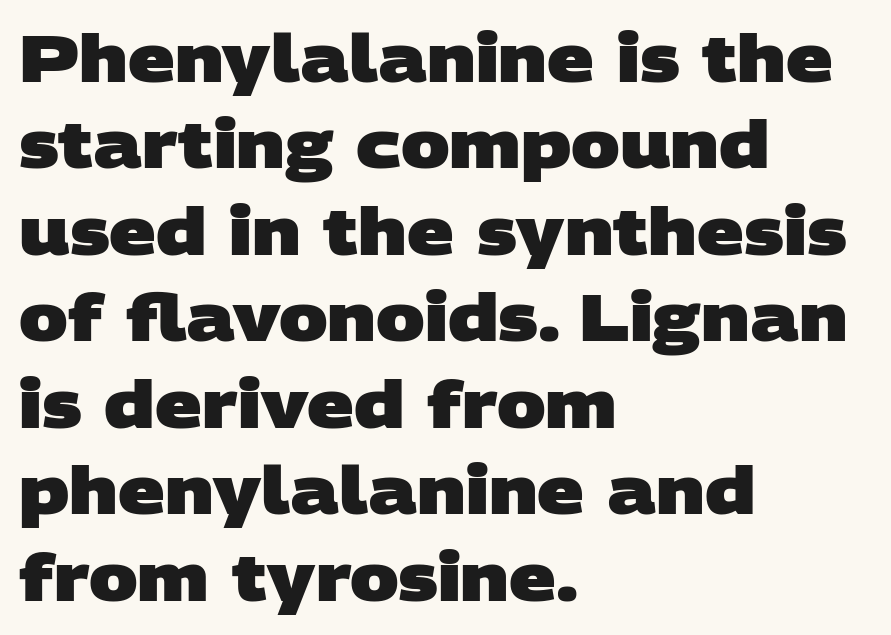
The image shows 65 px heavy, wide sans-serif type; set left-aligned, normal line spacing (1.33x), normal letter spacing, not underlined; low stroke contrast and a large x-height.
